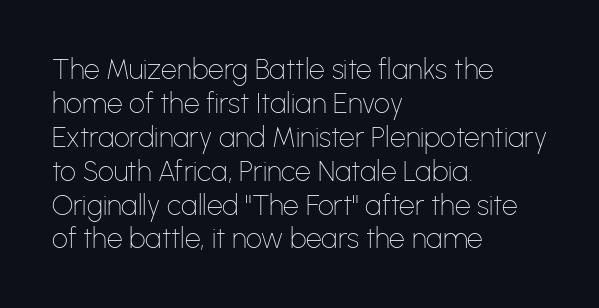
{"serif": "no", "italic": "no", "bold": "no", "weight": "thin", "width": "normal", "stroke_contrast": "low", "x_height": "medium", "monospaced": "no", "underline": "no", "align": "left", "line_spacing_ratio": 1.21, "letter_spacing": "normal", "letter_spacing_em": 0.0, "glyph_px": 28}
